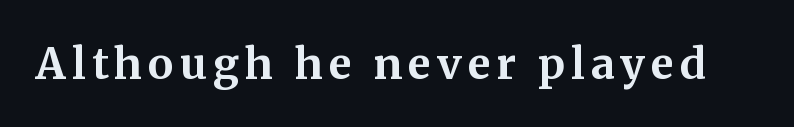
{"serif": "yes", "italic": "no", "bold": "yes", "weight": "bold", "width": "normal", "stroke_contrast": "medium", "x_height": "medium", "monospaced": "no", "underline": "no", "glyph_px": 43}
